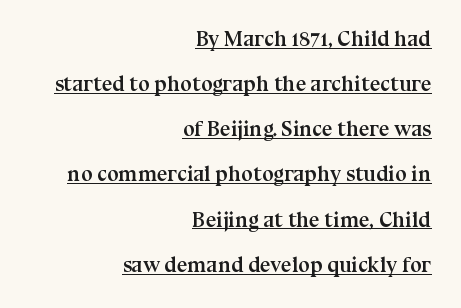
Q: Is the text bold? A: Yes.
Q: Is the text italic (slanted)? A: No, it is upright.
Q: Is the text underlined? A: Yes.
Q: How is the paragraph aligned? A: Right-aligned.
Q: Is the spacing between letters normal or unusually wide? A: Normal.
Q: Is the spacing between lines tight, normal or loose? A: Loose.
